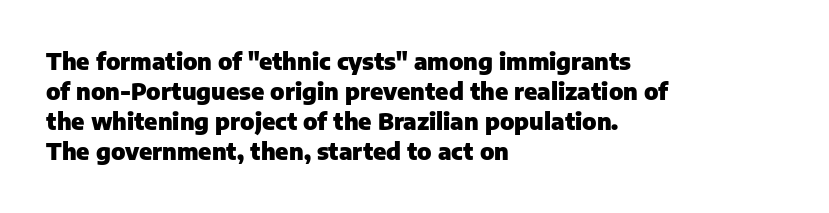
Q: Is the text bold? A: Yes.
Q: Is the text italic (slanted)? A: No, it is upright.
Q: Is the text underlined? A: No.
Q: How is the paragraph aligned? A: Left-aligned.
Q: Is the spacing between letters normal or unusually wide? A: Normal.
Q: Is the spacing between lines tight, normal or loose? A: Normal.
